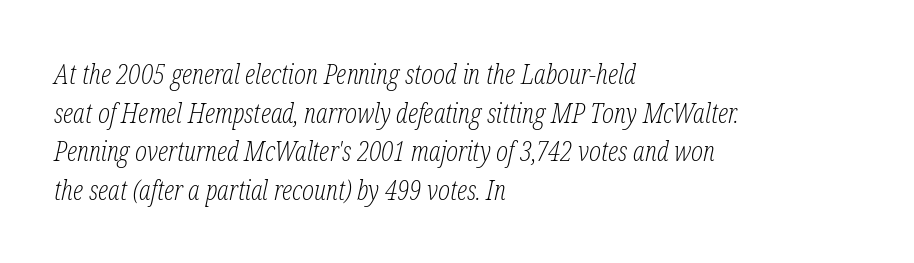
Each word holds together tightly as a unit, with standard inter-letter gaps. Ink coverage per letter is moderate at most. Notice how descenders clear the ascenders below comfortably — that's standard leading. The letters advance in unequal steps, a hallmark of proportional type. Posture: slanted. The space beneath each line is pristine and unruled.
